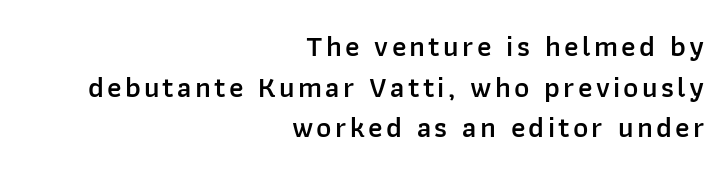
The image shows 29 px semibold sans-serif type, upright; set right-aligned, normal line spacing (1.4x), not underlined; low stroke contrast and a medium x-height.
